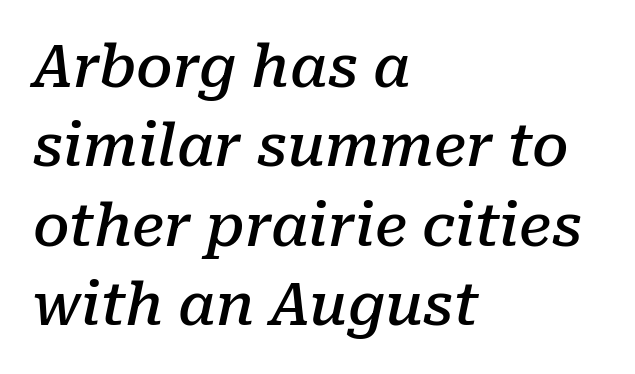
Stroke thickness is moderately raised; the sample reads as semibold. The passage is arranged the way most books set body copy — flush left. I'd call this a serif setting — the letters wear small feet. One glance says typical: line gaps are just what's usual.
